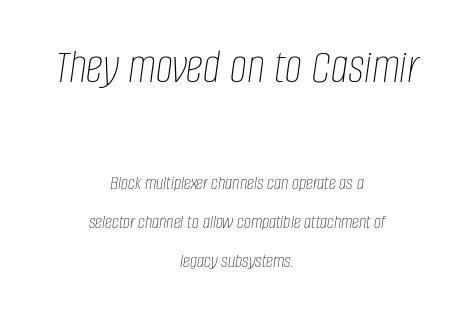
On a weight scale, this lands at 450 or below. The passage shown is typed in a proportional face where columns would drift. Reading down the column, the eye jumps a long way to each next line. The letters sit at their default tracking, neither squeezed nor spread.
